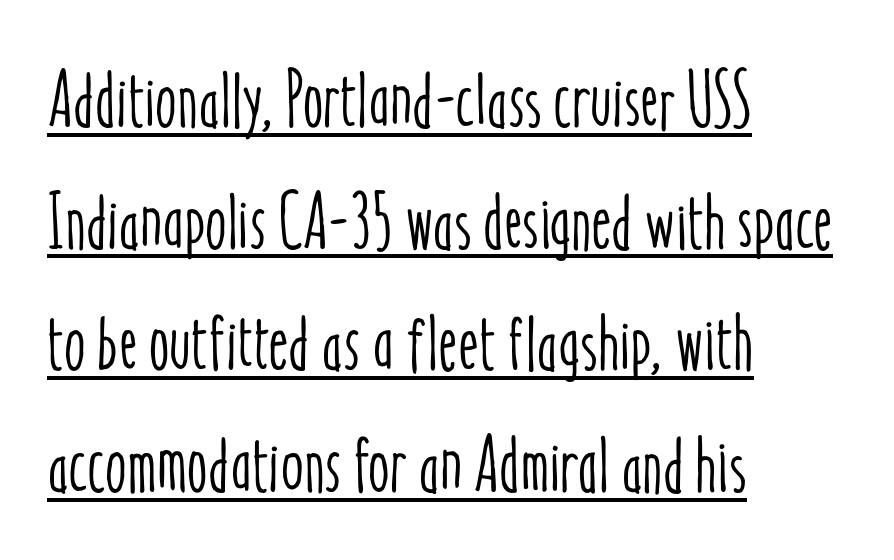
{"italic": "no", "width": "condensed", "stroke_contrast": "low", "x_height": "medium", "monospaced": "no", "underline": "yes", "align": "left", "line_spacing": "normal", "line_spacing_ratio": 1.56, "letter_spacing": "normal", "letter_spacing_em": 0.0, "glyph_px": 78}
